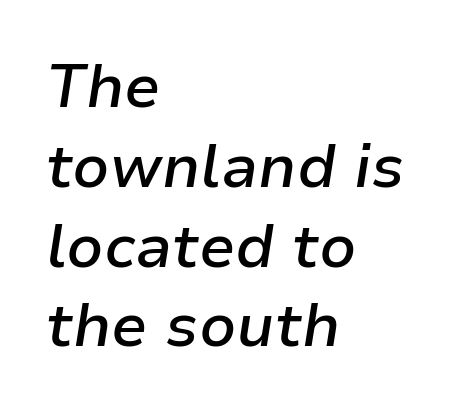
The image shows 60 px semibold type, italic (leaning right); set left-aligned, normal line spacing (1.33x), normal letter spacing, not underlined; low stroke contrast and a medium x-height.
